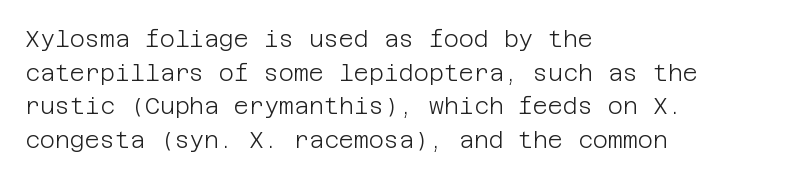
What stands out about the letter spacing? Nothing — it is the standard amount. Type without underlining. You can tell it's not italic because the verticals are truly vertical. Is there much room between lines? A standard amount, neither cramped nor airy.
